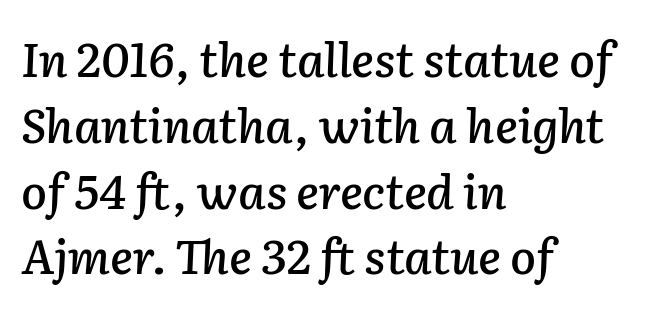
Q: Is the text italic (slanted)? A: Yes, it leans right by about 2 degrees.
Q: Is the text underlined? A: No.
Q: How is the paragraph aligned? A: Left-aligned.
Q: Is the spacing between letters normal or unusually wide? A: Normal.
Q: Is the spacing between lines tight, normal or loose? A: Normal.
Q: Width (condensed, normal, or wide)? A: Normal.
Q: Stroke contrast? A: Low.
Q: x-height? A: Medium.
Q: Monospaced? A: No.
